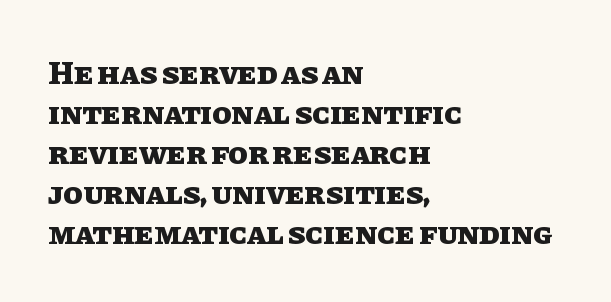
The image shows 32 px heavy type, upright; set left-aligned, normal line spacing (1.25x), normal letter spacing, not underlined; low stroke contrast and a large x-height.
